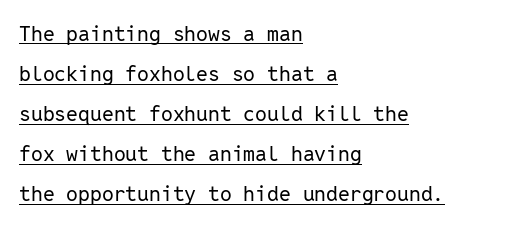
The passage shown stacks its lines with a broad gap. Teacher's note: observe the even left margin — that is flush-left alignment. The font's upright variant was chosen for this text. Compared with typical body copy, the letter spacing here is the same. The typeface has the unassuming heft of standard copy or less. The sample's only ornament is a line tracing under the words.
